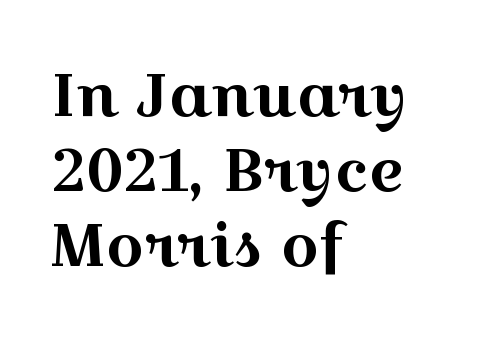
Q: Is the text italic (slanted)? A: No, it is upright.
Q: Is the typeface a serif or a sans-serif typeface? A: Serif.
Q: Is the text underlined? A: No.
Q: How is the paragraph aligned? A: Left-aligned.
Q: Is the spacing between letters normal or unusually wide? A: Normal.
Q: Is the spacing between lines tight, normal or loose? A: Normal.
Q: Width (condensed, normal, or wide)? A: Wide.
Q: x-height? A: Medium.
Q: Monospaced? A: No.
